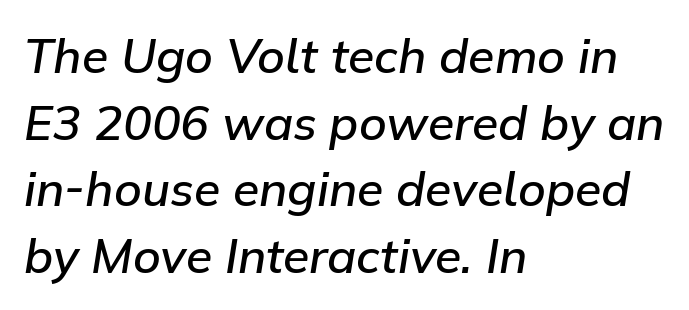
A semibold gives these letters moderate extra thickness, short of bold. You could not count columns in this text — the font is proportionally spaced. A classic flush-left, rag-right setting is used for this passage. These lines keep a tight, regular rhythm from letter to letter. A bare baseline throughout the passage. The letters are slanted; this is an italic face.
